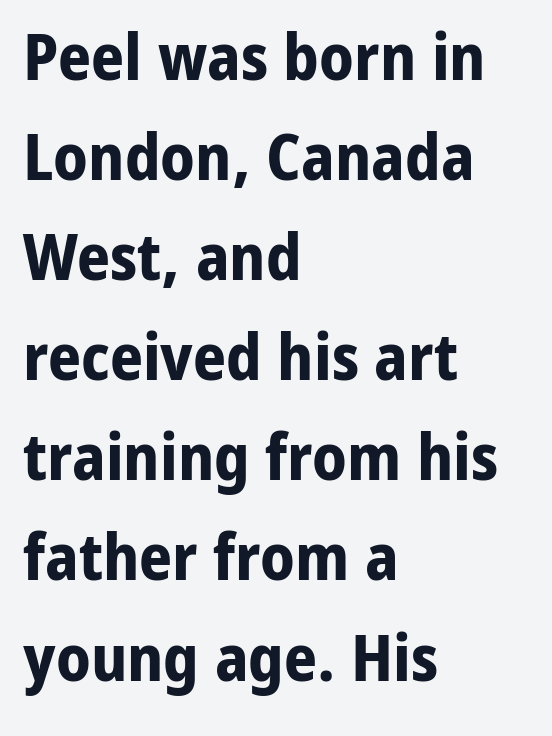
Q: Is the text bold? A: Yes.
Q: Is the text italic (slanted)? A: No, it is upright.
Q: Is the typeface a serif or a sans-serif typeface? A: Sans-serif.
Q: Is the text underlined? A: No.
Q: How is the paragraph aligned? A: Left-aligned.
Q: Is the spacing between letters normal or unusually wide? A: Normal.
Q: Is the spacing between lines tight, normal or loose? A: Normal.
Q: Width (condensed, normal, or wide)? A: Normal.
Q: Stroke contrast? A: Low.
Q: x-height? A: Medium.
Q: Monospaced? A: No.
